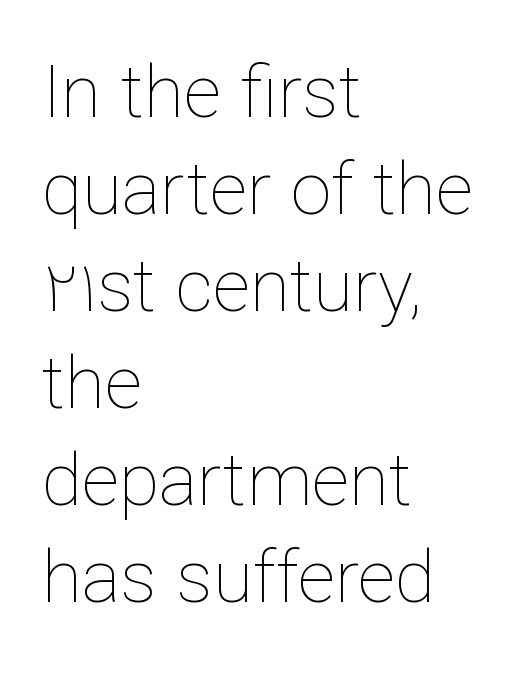
Q: Is the text bold? A: No.
Q: Is the text italic (slanted)? A: No, it is upright.
Q: Is the text underlined? A: No.
Q: How is the paragraph aligned? A: Left-aligned.
Q: Is the spacing between letters normal or unusually wide? A: Normal.
Q: Is the spacing between lines tight, normal or loose? A: Normal.
Q: Width (condensed, normal, or wide)? A: Normal.
Q: Stroke contrast? A: Low.
Q: x-height? A: Medium.
Q: Monospaced? A: No.
